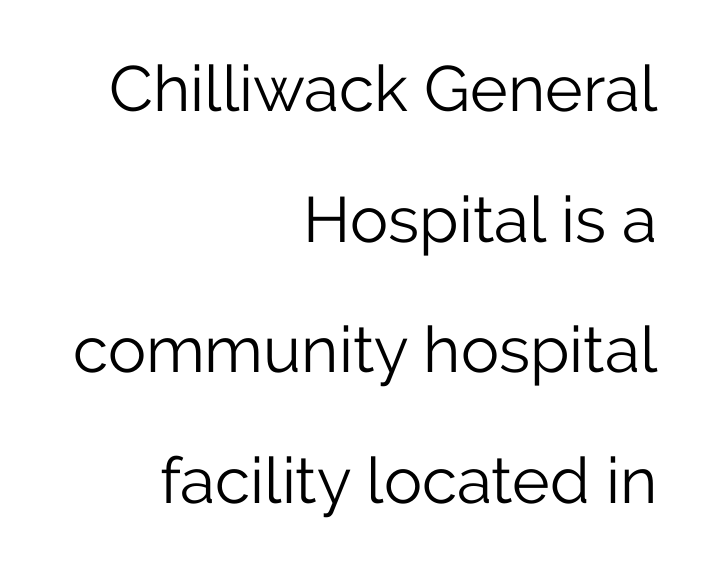
{"serif": "no", "italic": "no", "bold": "no", "weight": "light", "width": "normal", "stroke_contrast": "low", "x_height": "medium", "monospaced": "no", "underline": "no", "align": "right", "line_spacing": "loose", "line_spacing_ratio": 2.04, "letter_spacing": "normal", "letter_spacing_em": 0.0, "glyph_px": 64}
